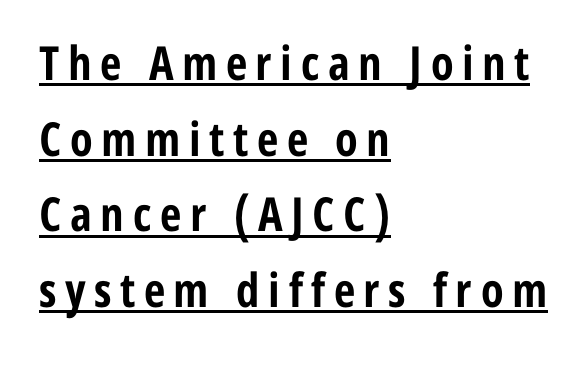
{"serif": "no", "italic": "no", "bold": "yes", "weight": "bold", "width": "condensed", "stroke_contrast": "low", "x_height": "medium", "monospaced": "no", "underline": "yes", "align": "left", "line_spacing": "normal", "line_spacing_ratio": 1.61, "glyph_px": 47}
